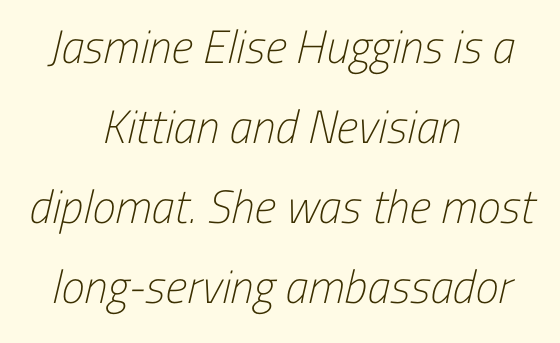
Inter-character spacing is left at the font's built-in metrics. Letters have the restrained weight of plain body copy at most. Honestly, the row spacing looks completely unremarkable. Teacher's note: observe the equal gaps on both sides — that is centered alignment. Underlining? Definitely not there. Here the designer chose a conventional face with non-uniform glyph widths.
